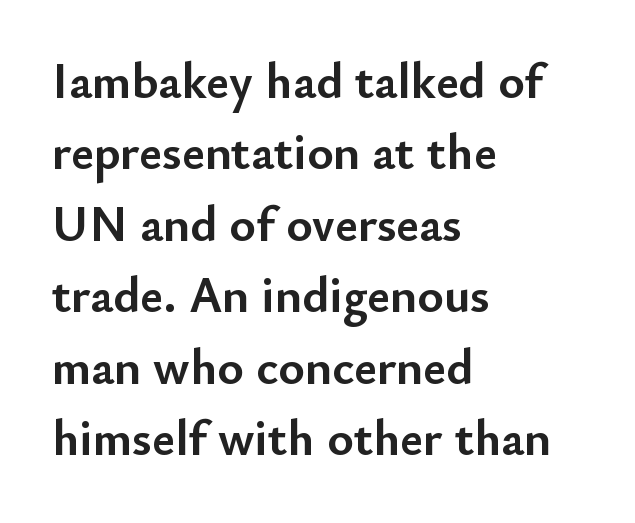
The image shows 50 px semibold sans-serif type, upright; set left-aligned, normal line spacing (1.43x), normal letter spacing, not underlined; low stroke contrast and a small x-height.
